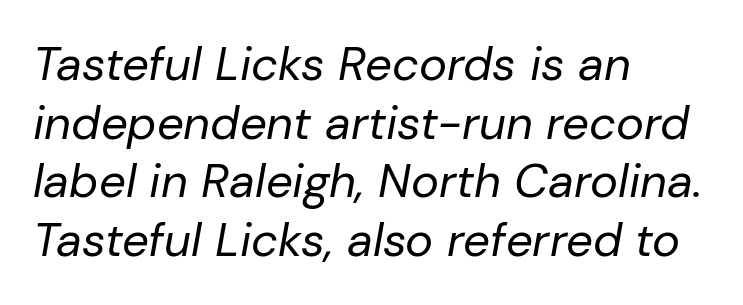
The gaps between neighbouring characters are ordinary and unremarkable. The setting favours the left margin, as ordinary paragraphs usually do. Italic? Definitely — the glyphs are oblique. The rendering uses natural spacing where letterforms have individual widths.
